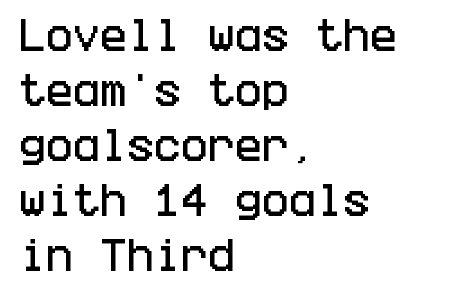
Q: Is the text italic (slanted)? A: No, it is upright.
Q: Is the typeface a serif or a sans-serif typeface? A: Sans-serif.
Q: Is the text underlined? A: No.
Q: How is the paragraph aligned? A: Left-aligned.
Q: Is the spacing between letters normal or unusually wide? A: Normal.
Q: Is the spacing between lines tight, normal or loose? A: Normal.
Q: Width (condensed, normal, or wide)? A: Condensed.
Q: Stroke contrast? A: Low.
Q: x-height? A: Large.
